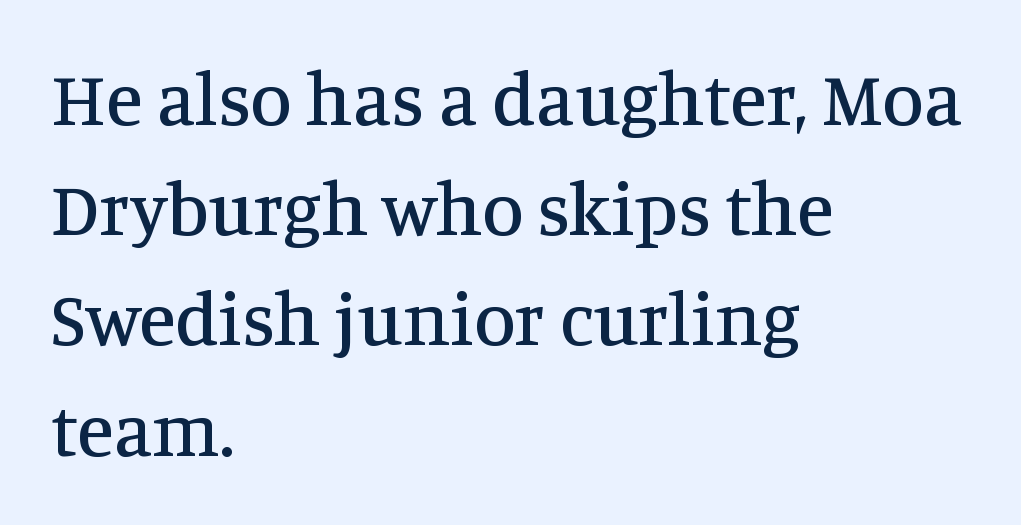
The image shows 75 px serif type, upright; set left-aligned, normal line spacing (1.47x), normal letter spacing, not underlined; medium stroke contrast and a large x-height.
